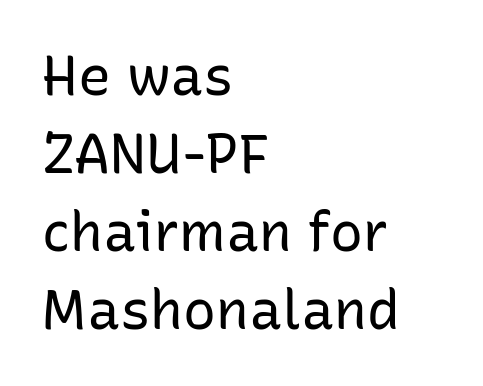
{"serif": "no", "italic": "no", "bold": "no", "weight": "regular", "width": "normal", "stroke_contrast": "low", "x_height": "medium", "monospaced": "no", "underline": "no", "align": "left", "line_spacing": "normal", "line_spacing_ratio": 1.42, "letter_spacing": "normal", "letter_spacing_em": 0.0, "glyph_px": 55}
